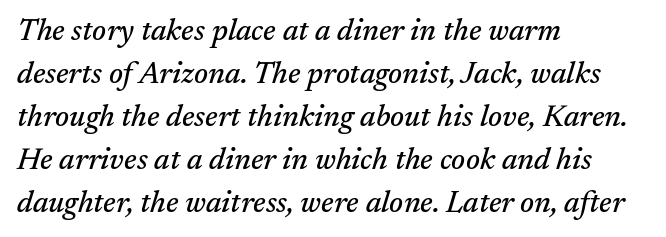
The compositor pushed each line to the left boundary. Descenders hang freely into open space. This is oblique type, the kind used for emphasis or titles. The letterforms sit shoulder to shoulder at normal distance. Honestly, the row spacing looks completely unremarkable.
